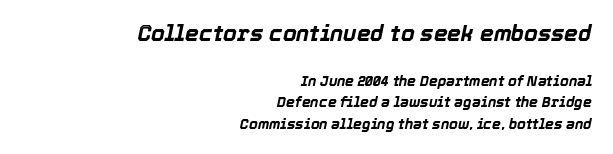
The image shows 22 px bold type, italic (leaning right); set right-aligned, normal line spacing (1.55x), normal letter spacing, not underlined; the first (top) block is 1.57x larger.
